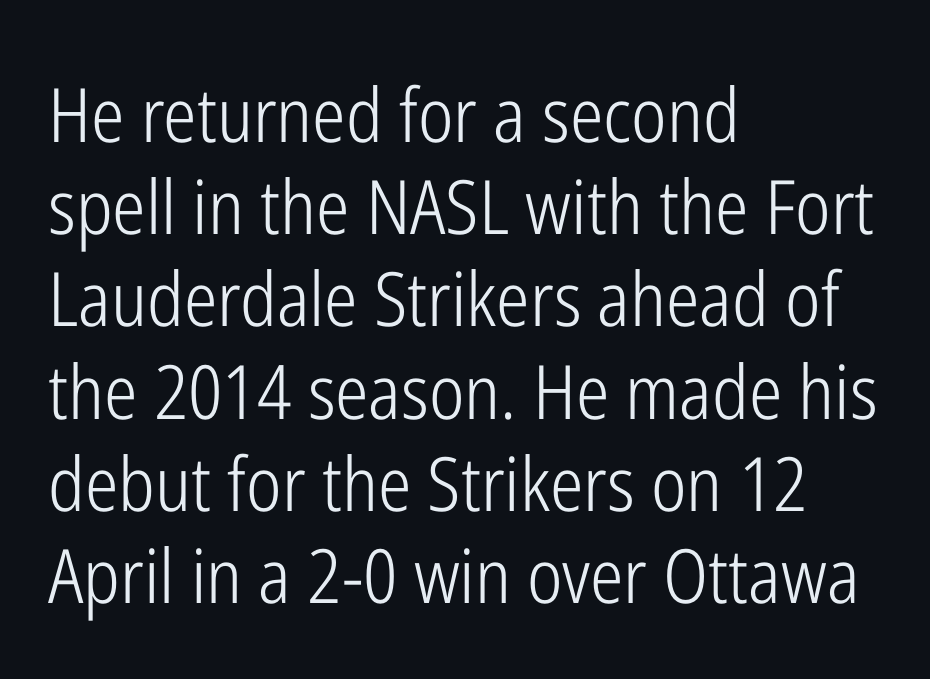
Q: Is the text bold? A: No.
Q: Is the text italic (slanted)? A: No, it is upright.
Q: Is the typeface a serif or a sans-serif typeface? A: Sans-serif.
Q: Is the text underlined? A: No.
Q: How is the paragraph aligned? A: Left-aligned.
Q: Is the spacing between letters normal or unusually wide? A: Normal.
Q: Width (condensed, normal, or wide)? A: Condensed.
Q: Stroke contrast? A: Low.
Q: x-height? A: Medium.
Q: Monospaced? A: No.
